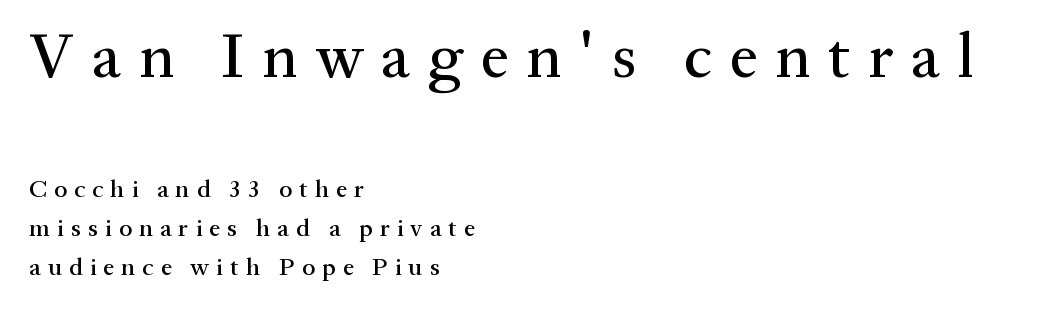
Words appear elongated and porous because spacing is wide. A typesetter would mark this as roman, not italic. The baseline area is clear. This is serif lettering, the kind often seen in printed books. The paragraph shown leans on its left margin.
